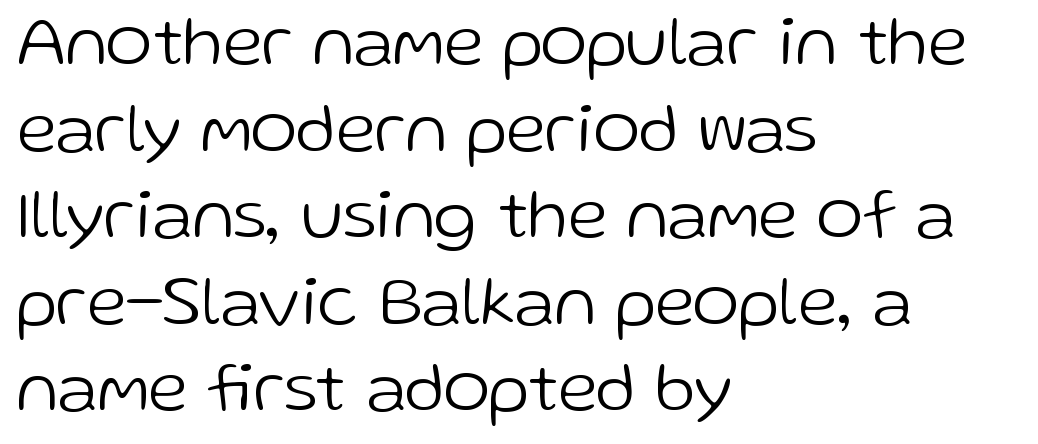
Note: no serifs on the glyphs. Does the copy run flush right? No — it runs flush left. Varying glyph widths throughout — classic text-font behaviour. Beneath every word, the page is bare. No chunkiness to these letters — they're not bold.
